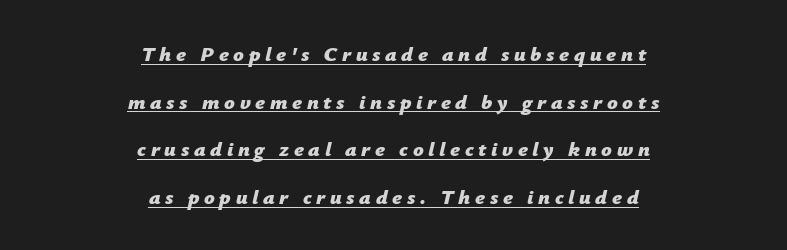
{"italic": "yes", "lean": "right", "slant_degrees": 12, "bold": "yes", "underline": "yes", "align": "center", "line_spacing": "loose", "line_spacing_ratio": 2.27, "letter_spacing": "wide", "letter_spacing_em": 0.22, "glyph_px": 21}
